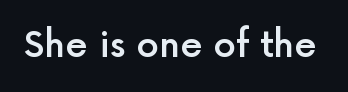
{"serif": "no", "italic": "no", "bold": "semi", "weight": "semibold", "width": "normal", "x_height": "medium", "monospaced": "no", "underline": "no", "letter_spacing": "normal", "letter_spacing_em": 0.0, "glyph_px": 36}
